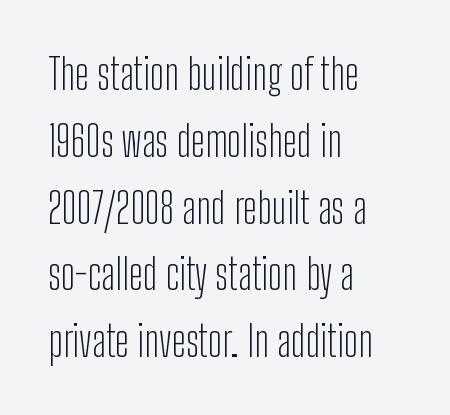
The image shows 42 px light, condensed sans-serif type, upright; set left-aligned, normal line spacing (1.59x), normal letter spacing, not underlined; low stroke contrast and a medium x-height.
